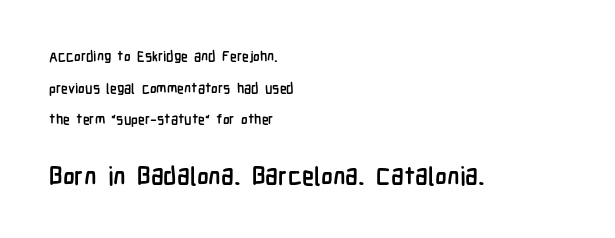
Q: Is the text bold? A: Yes.
Q: Is the text italic (slanted)? A: No, it is upright.
Q: Is the text underlined? A: No.
Q: How is the paragraph aligned? A: Left-aligned.
Q: Is the spacing between letters normal or unusually wide? A: Normal.
Q: Is the spacing between lines tight, normal or loose? A: Loose.
Q: Which block of text is set in a larger size, the first (top) or the second (bottom)? A: The second (bottom) one.
